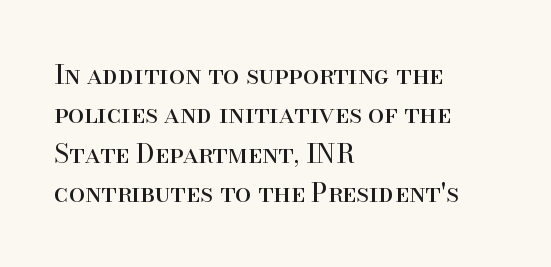
The image shows 26 px text type, upright; set left-aligned, normal line spacing (1.51x), normal letter spacing, not underlined.
